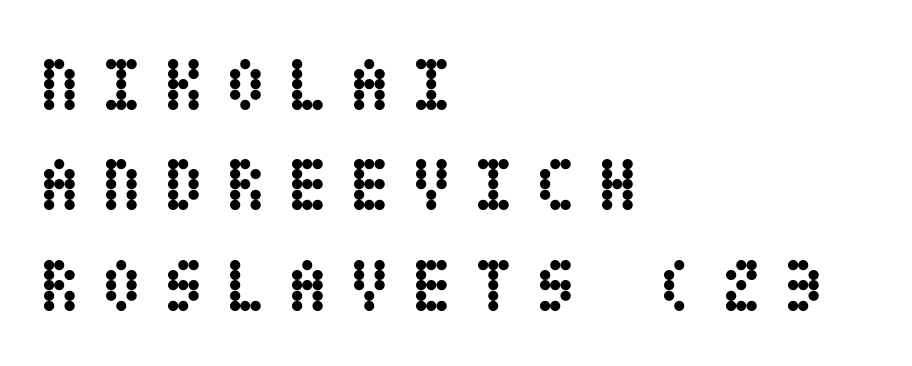
Regarding leading, the lines here are spaced in the standard way. The setting favours the left margin, as ordinary paragraphs usually do. Observe the wide spacing: letters keep a clear distance from each other. Characters remain perfectly vertical along every line.
